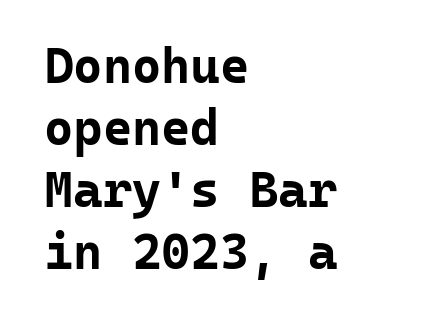
The image shows 50 px bold sans-serif type, upright, monospaced; set left-aligned, line spacing 1.24x, normal letter spacing, not underlined; low stroke contrast and a medium x-height.
